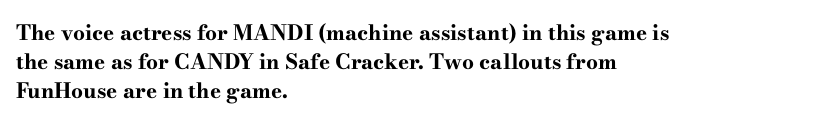
Q: Is the text bold? A: Yes.
Q: Is the text italic (slanted)? A: No, it is upright.
Q: Is the text underlined? A: No.
Q: How is the paragraph aligned? A: Left-aligned.
Q: Is the spacing between letters normal or unusually wide? A: Normal.
Q: Is the spacing between lines tight, normal or loose? A: Normal.
